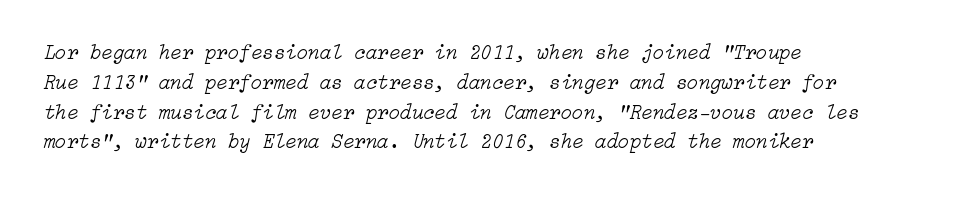
{"italic": "yes", "lean": "right", "slant_degrees": 15, "bold": "no", "underline": "no", "align": "left", "line_spacing": "normal", "line_spacing_ratio": 1.42, "letter_spacing": "normal", "letter_spacing_em": 0.0, "glyph_px": 21}
